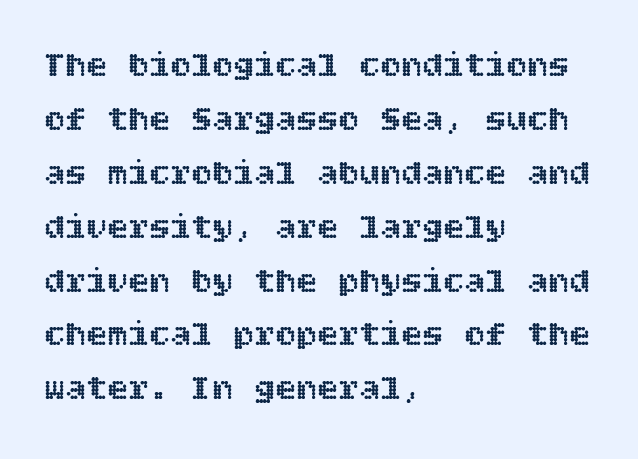
The image shows 35 px text type, upright; set left-aligned, normal line spacing (1.54x), normal letter spacing, not underlined; a large x-height.
